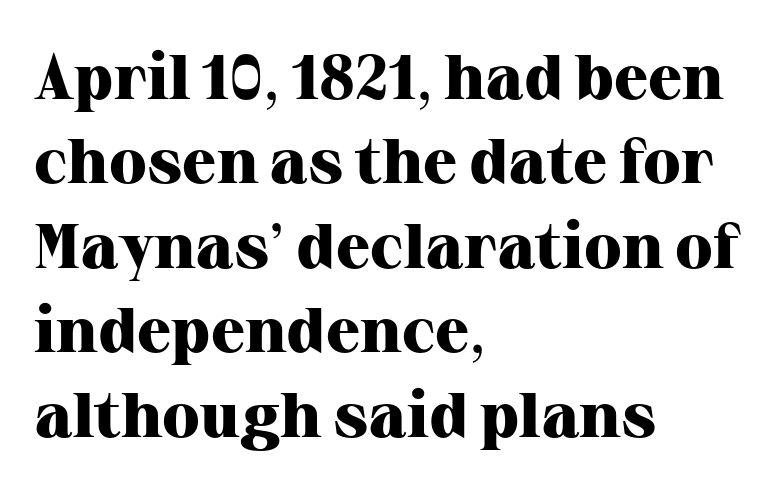
The image shows 63 px heavy serif type, upright; set left-aligned, normal line spacing (1.34x), normal letter spacing, not underlined; high stroke contrast and a medium x-height.
